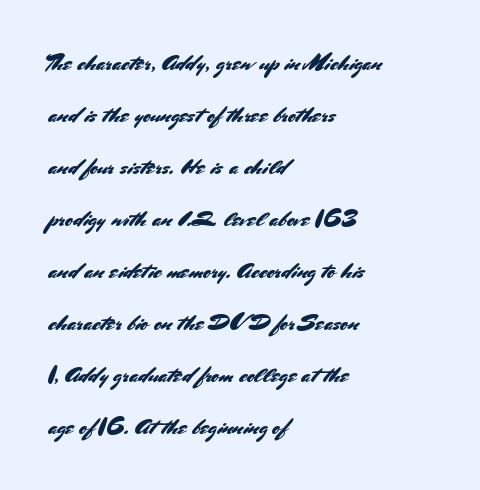
Reading down the column, the eye jumps a long way to each next line. Where is the straight margin? On the left. Glyph-to-glyph distance matches everyday printed text. Letters rest on an invisible, unmarked baseline.
